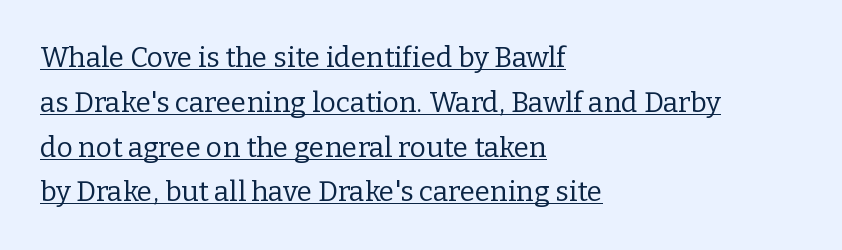
{"serif": "yes", "italic": "no", "bold": "no", "weight": "regular", "width": "normal", "stroke_contrast": "low", "x_height": "medium", "monospaced": "no", "underline": "yes", "align": "left", "line_spacing": "normal", "line_spacing_ratio": 1.6, "letter_spacing": "normal", "letter_spacing_em": 0.0, "glyph_px": 28}
